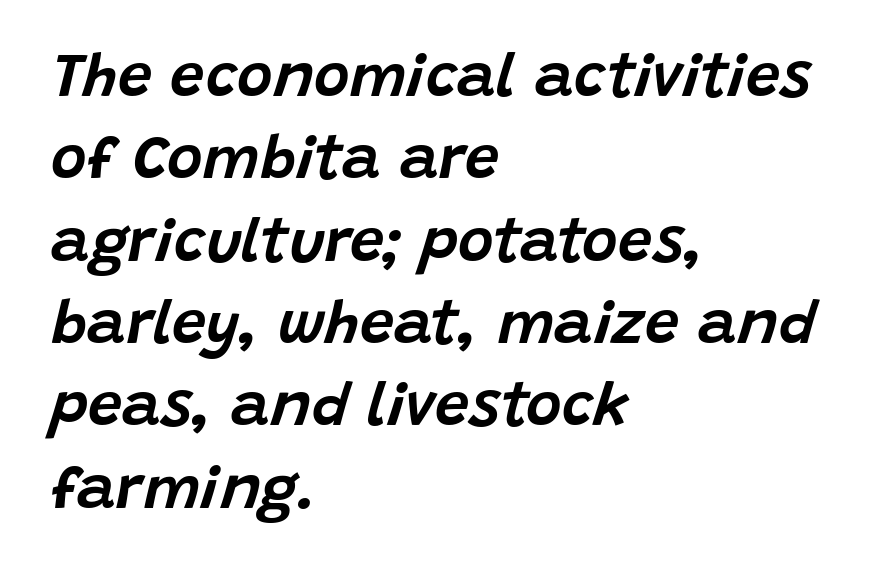
{"italic": "yes", "lean": "right", "slant_degrees": 15, "width": "normal", "stroke_contrast": "low", "x_height": "large", "monospaced": "no", "underline": "no", "align": "left", "line_spacing": "normal", "line_spacing_ratio": 1.35, "letter_spacing": "normal", "letter_spacing_em": 0.0, "glyph_px": 61}
